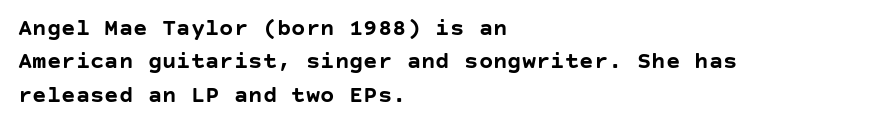
{"italic": "no", "bold": "yes", "underline": "no", "align": "left", "line_spacing": "normal", "line_spacing_ratio": 1.39, "letter_spacing": "normal", "letter_spacing_em": 0.0, "glyph_px": 24}
